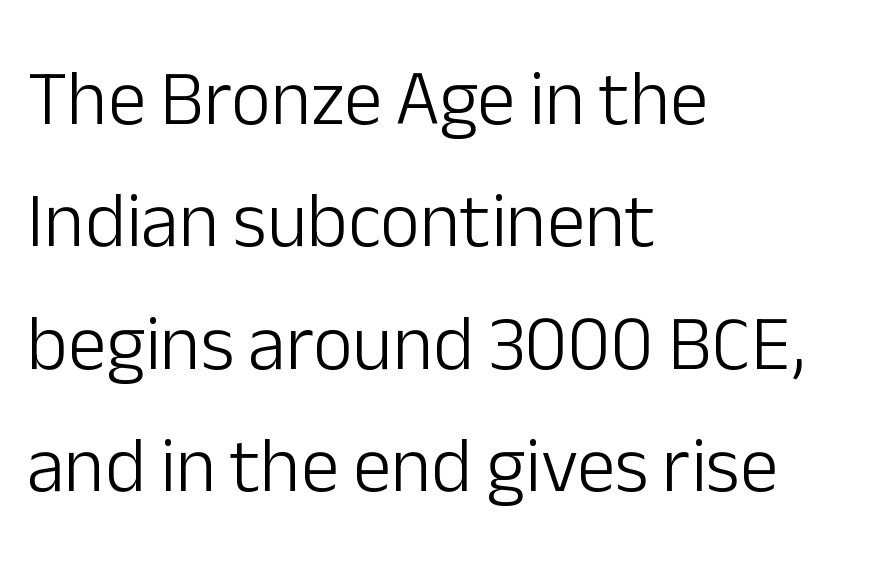
{"serif": "no", "italic": "no", "bold": "no", "weight": "light", "width": "normal", "stroke_contrast": "low", "x_height": "medium", "monospaced": "no", "underline": "no", "align": "left", "line_spacing": "normal", "line_spacing_ratio": 1.59, "letter_spacing": "normal", "letter_spacing_em": 0.0, "glyph_px": 77}
